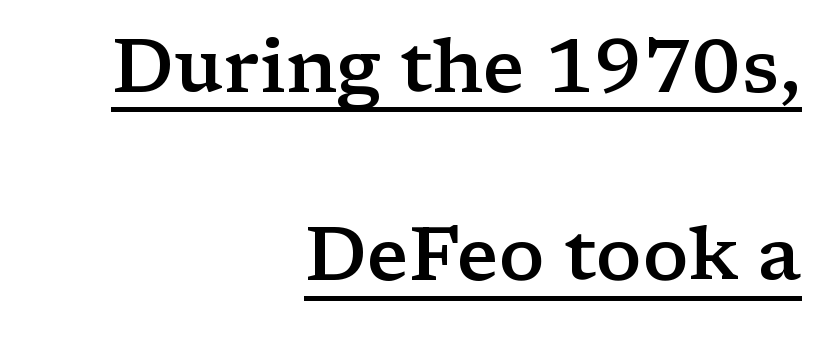
{"serif": "yes", "italic": "no", "bold": "semi", "weight": "semibold", "width": "wide", "stroke_contrast": "low", "x_height": "medium", "monospaced": "no", "underline": "yes", "align": "right", "line_spacing": "loose", "line_spacing_ratio": 2.48, "letter_spacing": "normal", "letter_spacing_em": 0.0, "glyph_px": 76}
